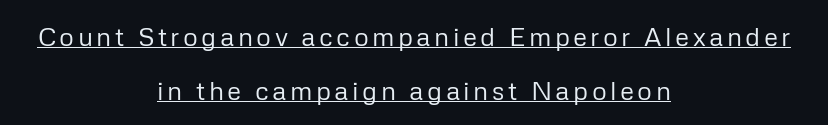
Q: Is the text bold? A: No.
Q: Is the text italic (slanted)? A: No, it is upright.
Q: Is the text underlined? A: Yes.
Q: How is the paragraph aligned? A: Centered.
Q: Is the spacing between lines tight, normal or loose? A: Loose.
